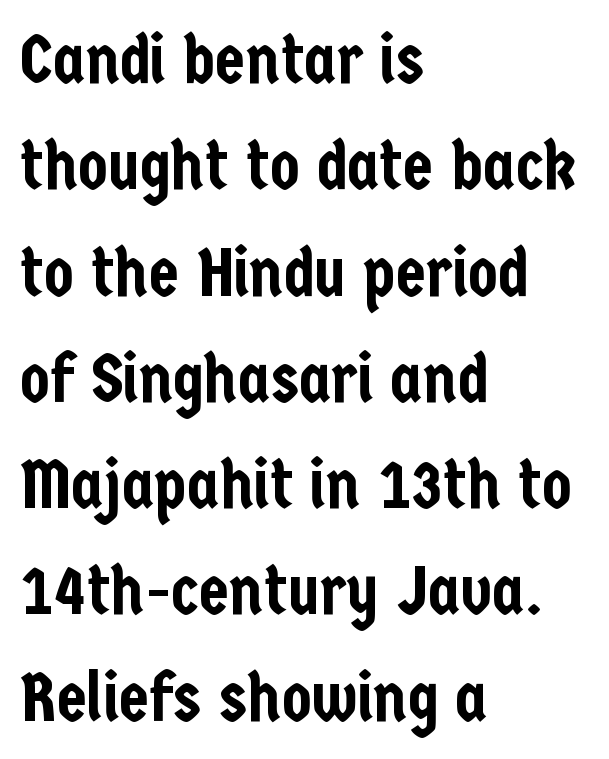
Q: Is the text italic (slanted)? A: No, it is upright.
Q: Is the typeface a serif or a sans-serif typeface? A: Sans-serif.
Q: Is the text underlined? A: No.
Q: How is the paragraph aligned? A: Left-aligned.
Q: Is the spacing between letters normal or unusually wide? A: Normal.
Q: Is the spacing between lines tight, normal or loose? A: Normal.
Q: Width (condensed, normal, or wide)? A: Condensed.
Q: Stroke contrast? A: Low.
Q: x-height? A: Medium.
Q: Monospaced? A: No.
